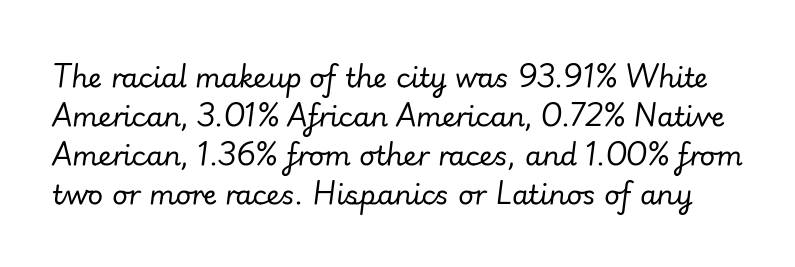
The image shows 27 px text type, italic (leaning right); set normal line spacing (1.44x), normal letter spacing, not underlined.
